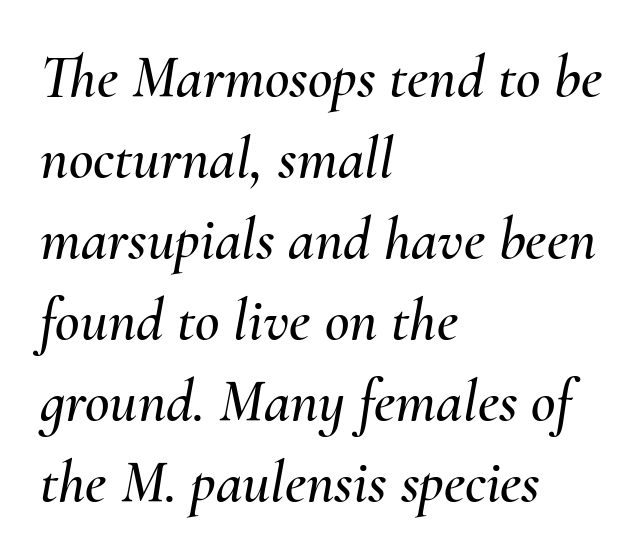
The rendering uses natural spacing where letterforms have individual widths. Inter-character spacing is left at the font's built-in metrics. The glyphs are unaccompanied by any horizontal stroke below them. This sample is left-justified, so line endings fall wherever the words run out. Students, observe: this is what conventionally led text looks like.
